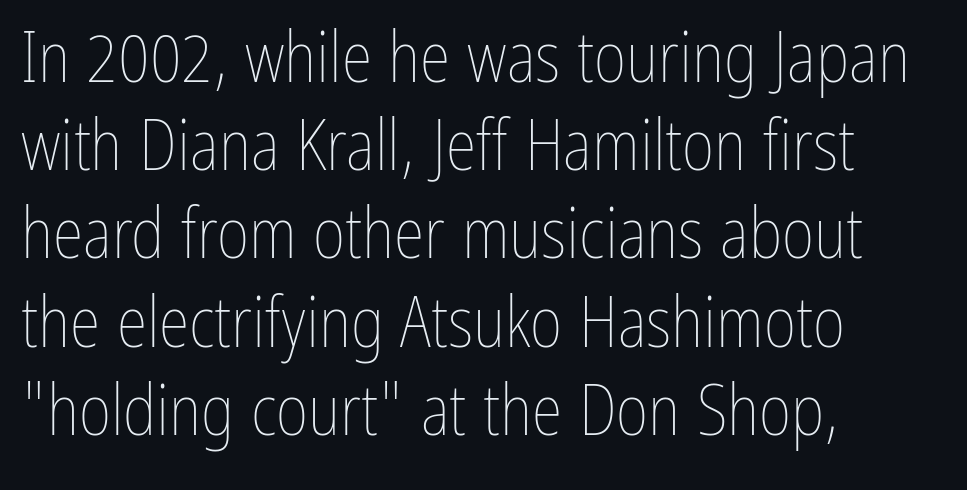
Letters have the restrained weight of plain body copy at most. Horizontally, the lines are justified to the leading edge only. Spacing verdict: proportional, widths tailored to each character. A typesetter would call this zero additional tracking. The gap between lines stays unmarked. The font's upright variant was chosen for this text.
